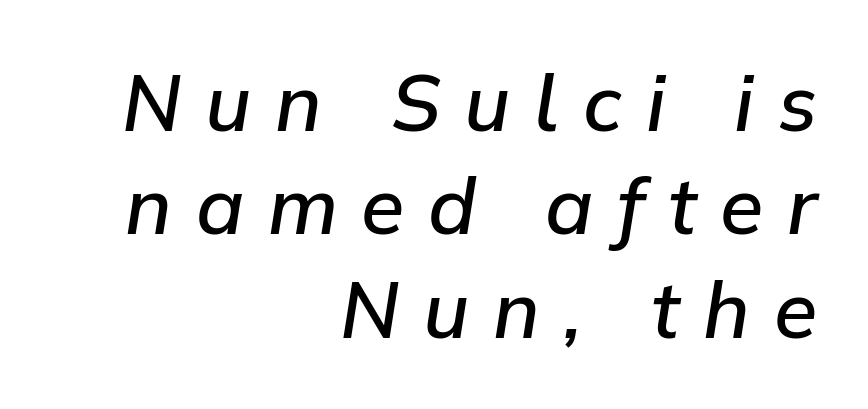
The image shows 79 px semibold type, italic (leaning right); set right-aligned, normal line spacing (1.31x), unusually wide letter spacing (+0.3 em), not underlined; low stroke contrast and a medium x-height.
